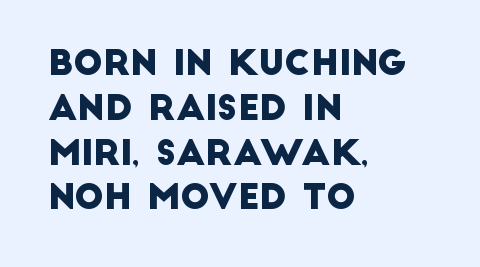
{"serif": "no", "width": "normal", "stroke_contrast": "low", "x_height": "large", "monospaced": "no", "underline": "no", "align": "left", "line_spacing": "normal", "line_spacing_ratio": 1.28, "letter_spacing": "normal", "letter_spacing_em": 0.0, "glyph_px": 35}
